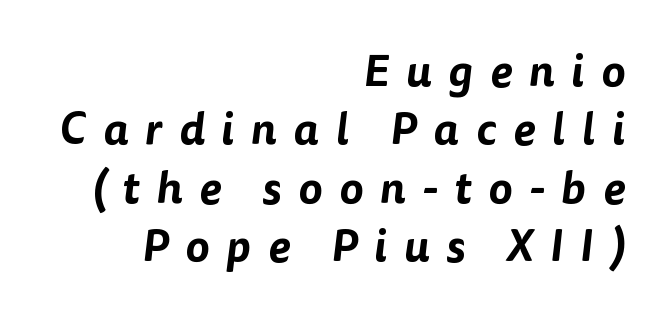
The image shows 45 px sans-serif type; set right-aligned, normal line spacing (1.3x), unusually wide letter spacing (+0.37 em), not underlined; low stroke contrast and a medium x-height.
